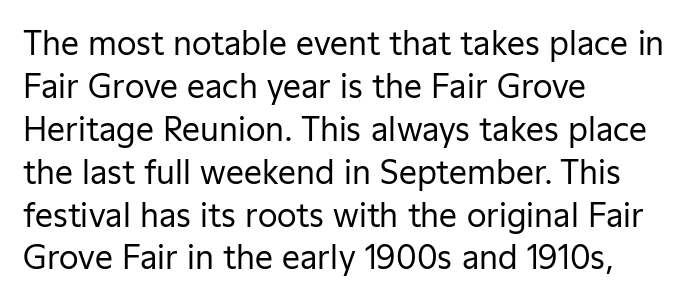
The image shows 32 px regular-weight sans-serif type, upright; set left-aligned, normal line spacing (1.34x), normal letter spacing, not underlined; low stroke contrast and a medium x-height.
